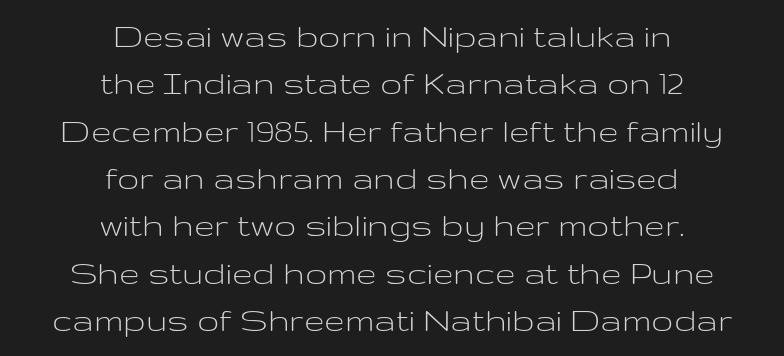
The passage shown is typed in a proportional face where columns would drift. This is sans-serif lettering, the kind often seen on screens and signage. Both edges are ragged and mirror each other, which tells us the setting is centered. Quick note: interline space is typical. Tracking value appears to be zero — textbook default spacing.
